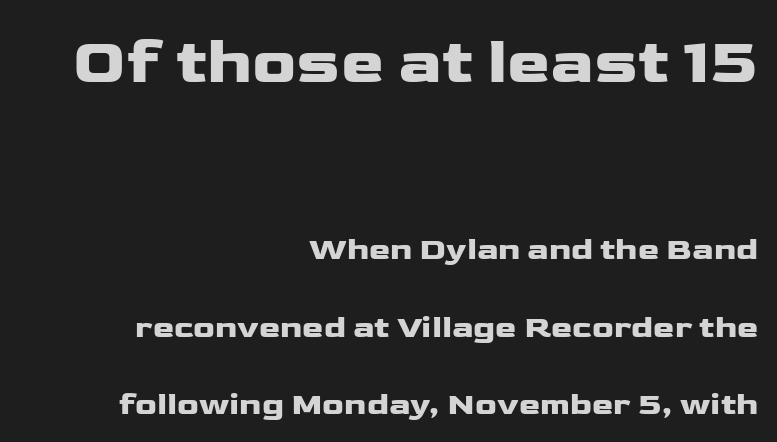
The letters in the upper block stand taller than those in the block below. Caption: standard tracking, unaltered. A typesetter would call this proportional, since set widths differ per character. The face used here is a sans, in the tradition of grotesques and geometrics. Upright lettering throughout.
